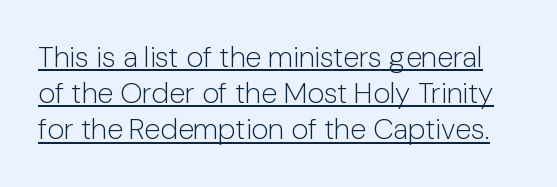
Q: Is the text bold? A: No.
Q: Is the text italic (slanted)? A: No, it is upright.
Q: Is the typeface a serif or a sans-serif typeface? A: Sans-serif.
Q: Is the text underlined? A: Yes.
Q: Is the spacing between letters normal or unusually wide? A: Normal.
Q: Is the spacing between lines tight, normal or loose? A: Normal.
Q: Width (condensed, normal, or wide)? A: Normal.
Q: Stroke contrast? A: Low.
Q: x-height? A: Medium.
Q: Monospaced? A: No.
